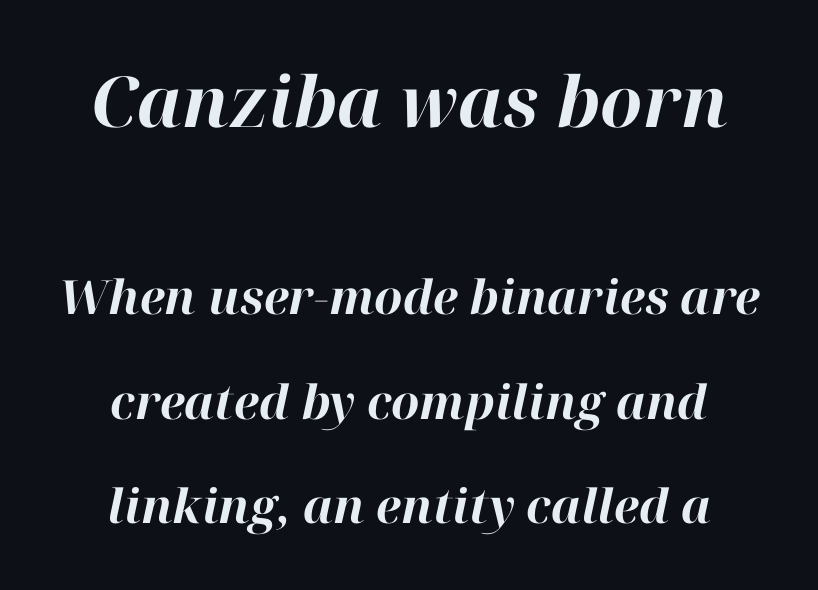
{"italic": "yes", "lean": "right", "slant_degrees": 12, "bold": "yes", "weight": "bold", "width": "normal", "stroke_contrast": "high", "x_height": "medium", "monospaced": "no", "underline": "no", "align": "center", "line_spacing": "loose", "line_spacing_ratio": 2.22, "letter_spacing": "normal", "letter_spacing_em": 0.0, "larger_block": "first", "size_ratio": 1.49, "glyph_px": 70}
